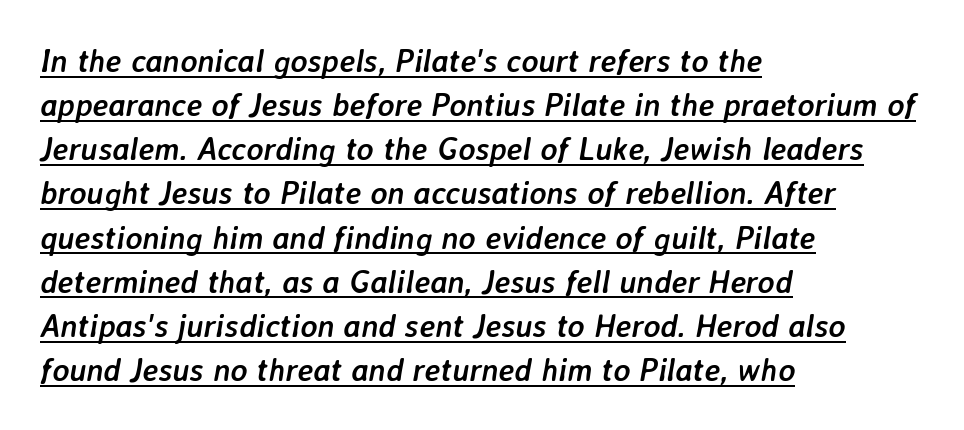
The passage shown is emphatically bold. Vertically, the passage feels balanced, rows spaced as you'd expect. The ragged edge is on the right, which tells us the setting is flush left. Varying glyph widths throughout — classic text-font behaviour.
